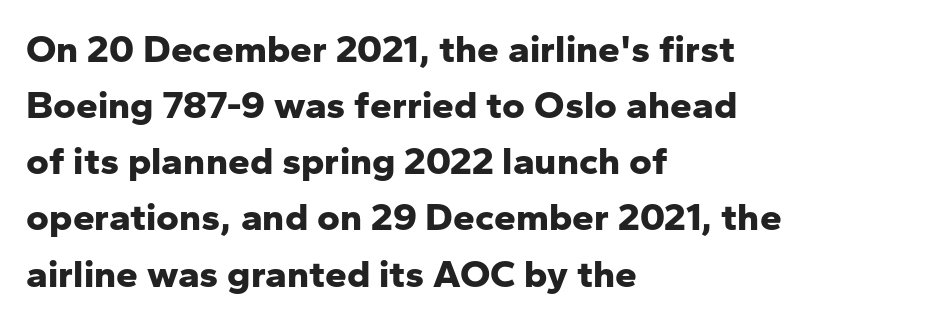
The image shows 39 px bold sans-serif type, upright; set left-aligned, normal line spacing (1.44x), normal letter spacing, not underlined; low stroke contrast and a medium x-height.
